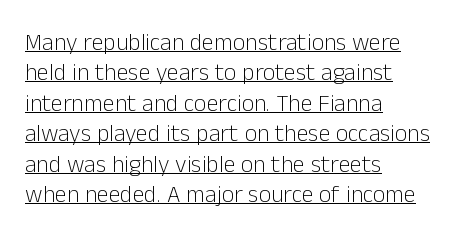
The image shows 24 px text type, upright; set left-aligned, normal line spacing (1.27x), normal letter spacing, underlined.
